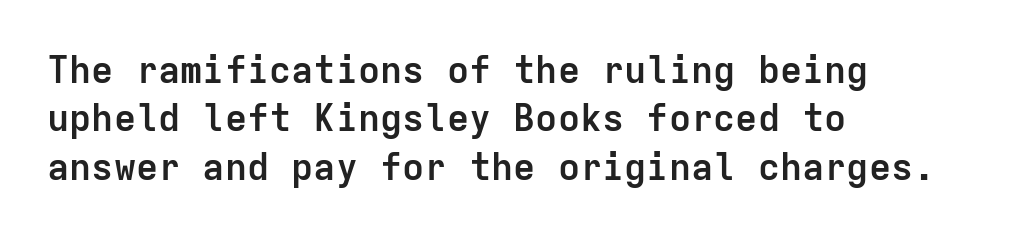
The image shows 37 px semibold sans-serif type, upright, monospaced; set left-aligned, normal line spacing (1.31x), normal letter spacing, not underlined; low stroke contrast and a medium x-height.
